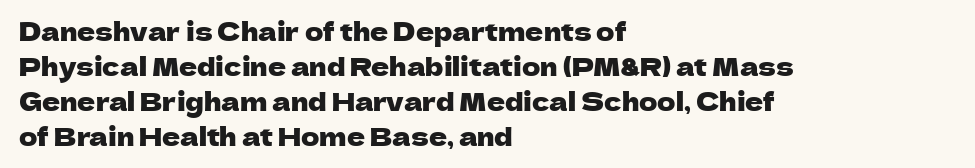
Q: Is the text italic (slanted)? A: No, it is upright.
Q: Is the text underlined? A: No.
Q: How is the paragraph aligned? A: Left-aligned.
Q: Is the spacing between letters normal or unusually wide? A: Normal.
Q: Is the spacing between lines tight, normal or loose? A: Normal.
